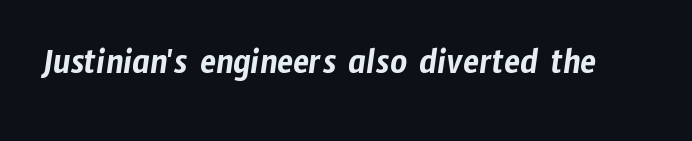
The image shows 37 px condensed sans-serif type; set normal letter spacing, not underlined; low stroke contrast and a medium x-height.
